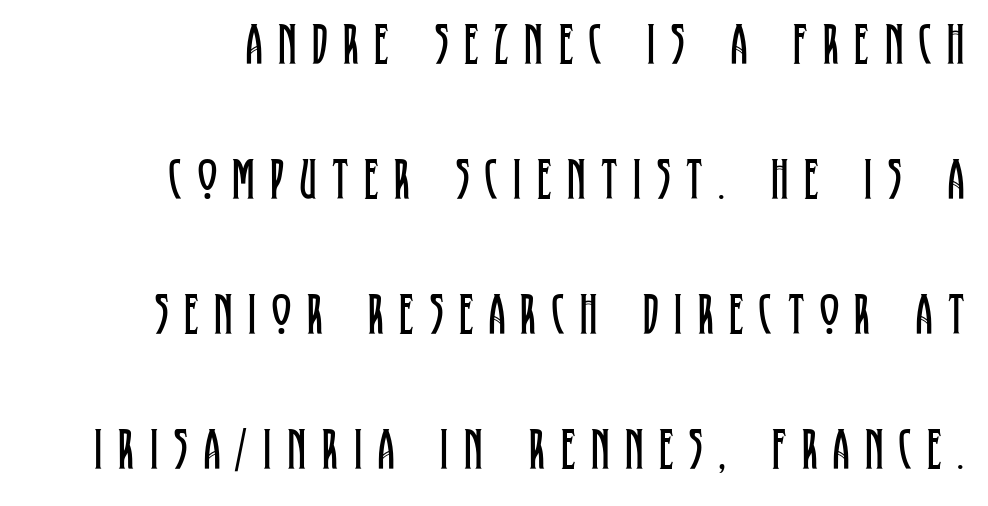
{"serif": "yes", "italic": "no", "bold": "no", "weight": "regular", "width": "condensed", "stroke_contrast": "low", "x_height": "large", "monospaced": "no", "underline": "no", "align": "right", "line_spacing": "loose", "line_spacing_ratio": 2.33, "letter_spacing": "wide", "letter_spacing_em": 0.27, "glyph_px": 58}
